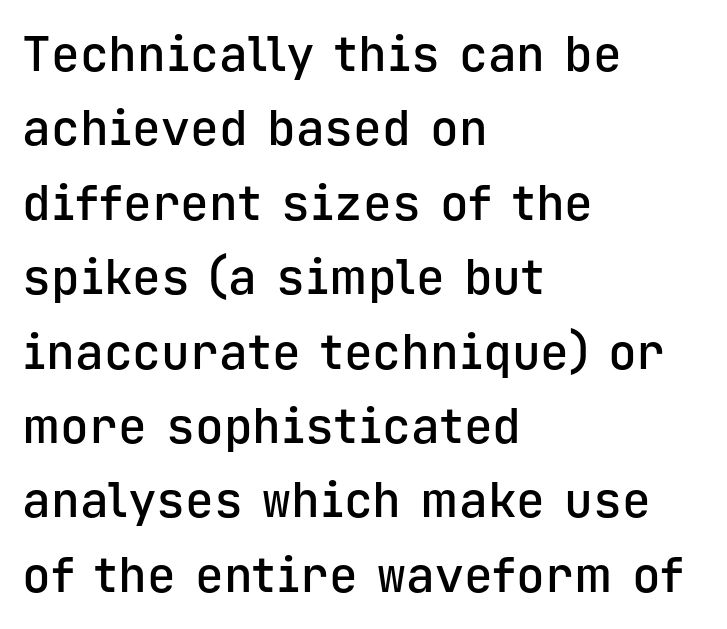
{"serif": "no", "italic": "no", "bold": "semi", "weight": "semibold", "width": "normal", "stroke_contrast": "low", "x_height": "medium", "monospaced": "yes", "underline": "no", "align": "left", "line_spacing": "normal", "line_spacing_ratio": 1.55, "letter_spacing": "normal", "letter_spacing_em": 0.0, "glyph_px": 48}
